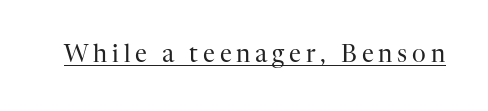
Posture: vertical. You can see a thin bar hugging the bottom of the glyphs. You could only call the tracking loose — the letters float apart. The characters are drawn with everyday or finer stroke widths.
